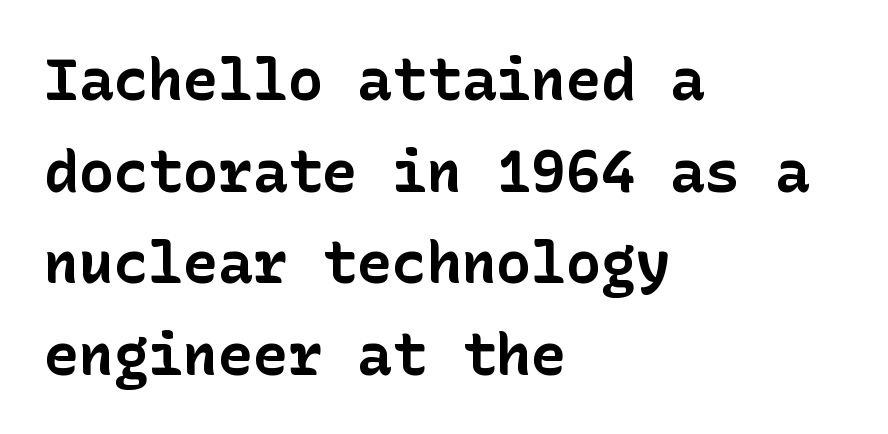
{"serif": "no", "italic": "no", "bold": "yes", "weight": "bold", "width": "normal", "stroke_contrast": "low", "x_height": "medium", "underline": "no", "align": "left", "line_spacing": "normal", "line_spacing_ratio": 1.58, "letter_spacing": "normal", "letter_spacing_em": 0.0, "glyph_px": 58}
